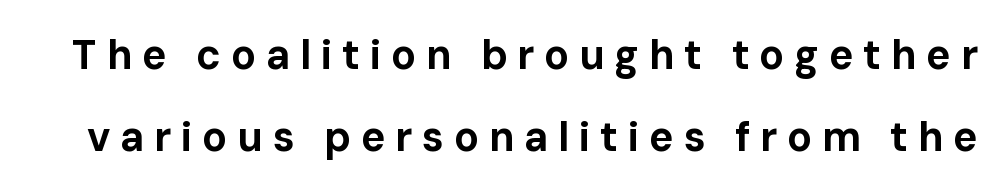
Baseline-to-baseline distance is far greater than the letter height. Are there feet on the stems? There aren't — it's a sans. Honestly, there is no underline to notice here at all. Chunky letters — that's bold for sure. Each letter keeps its own natural width here, so spacing adapts to shape. How are the letters spaced? Widely, with obvious added tracking.
